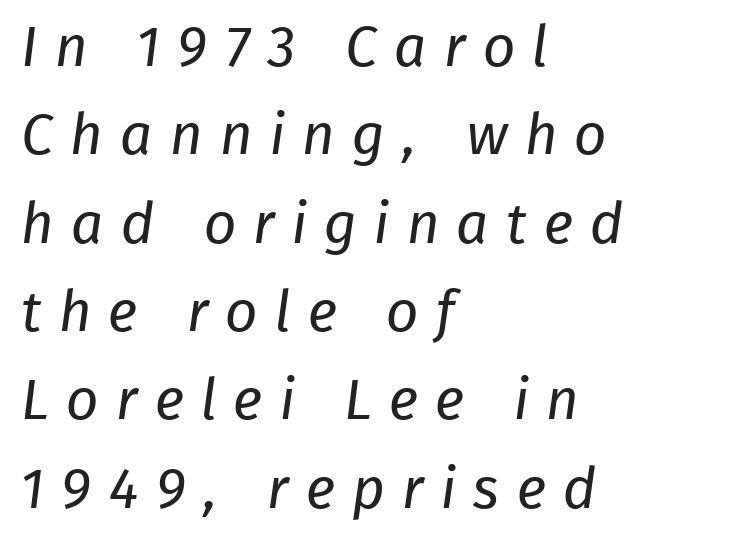
The image shows 57 px regular-weight sans-serif type; set left-aligned, normal line spacing (1.55x), unusually wide letter spacing (+0.3 em), not underlined; low stroke contrast and a medium x-height.
